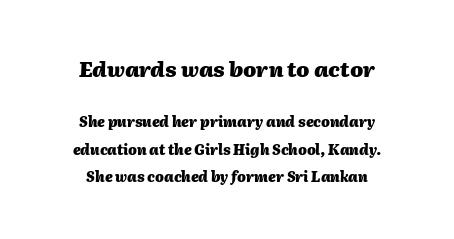
Q: Is the text bold? A: Yes.
Q: Is the text italic (slanted)? A: Yes, it leans right by about 2 degrees.
Q: Is the text underlined? A: No.
Q: How is the paragraph aligned? A: Centered.
Q: Is the spacing between letters normal or unusually wide? A: Normal.
Q: Is the spacing between lines tight, normal or loose? A: Loose.
Q: Which block of text is set in a larger size, the first (top) or the second (bottom)? A: The first (top) one.
